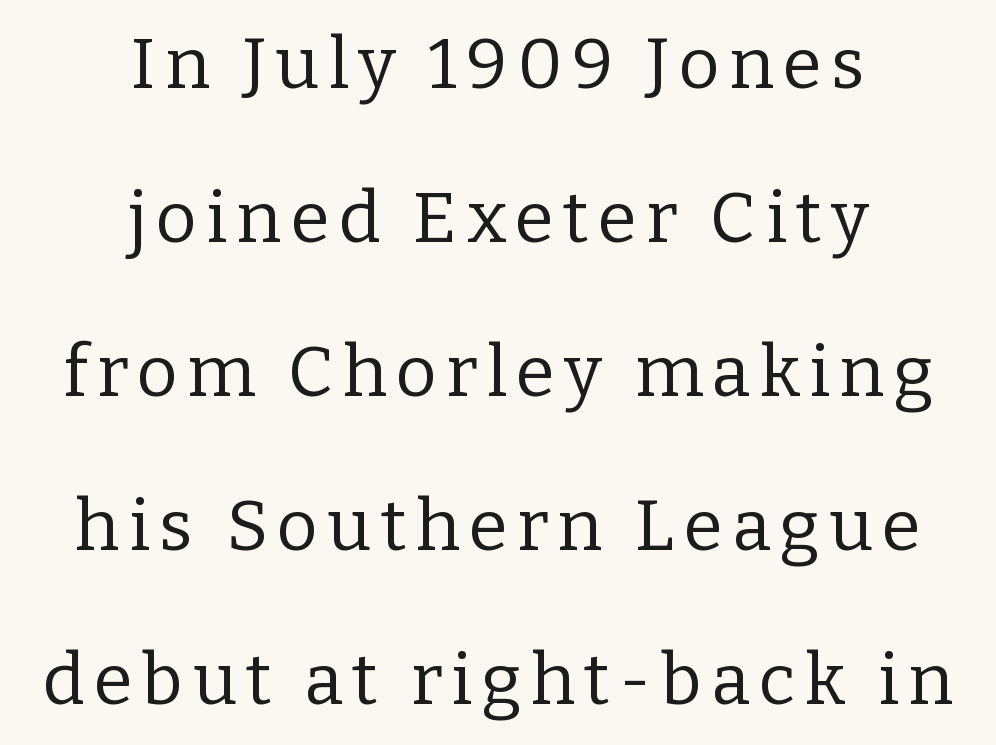
{"serif": "yes", "italic": "no", "bold": "no", "weight": "regular", "width": "normal", "stroke_contrast": "low", "x_height": "medium", "monospaced": "no", "underline": "no", "align": "center", "line_spacing": "loose", "line_spacing_ratio": 2.17, "glyph_px": 71}
